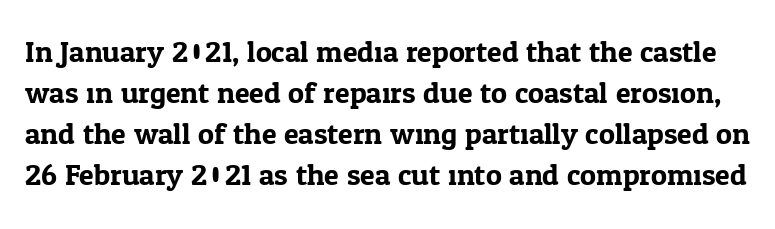
Nobody drew a line under any word here. Students, observe: this is what conventionally led text looks like. Proportional: the letters do not fall into vertical columns. Each word holds together tightly as a unit, with standard inter-letter gaps. Do the letters lean? They stand straight.
